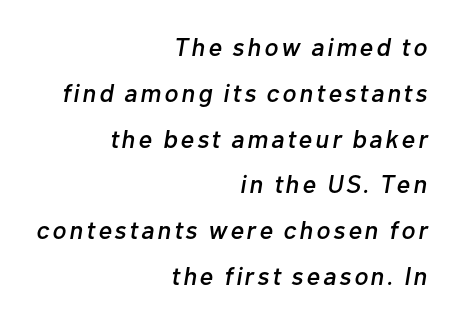
{"italic": "yes", "lean": "right", "slant_degrees": 10, "underline": "no", "align": "right", "line_spacing_ratio": 1.76, "glyph_px": 26}
